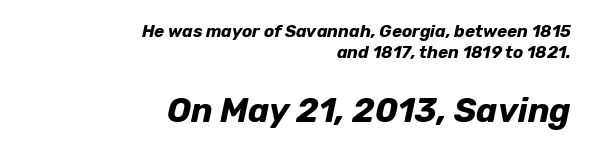
{"italic": "yes", "lean": "right", "slant_degrees": 12, "bold": "yes", "weight": "bold", "width": "normal", "stroke_contrast": "low", "x_height": "medium", "monospaced": "no", "underline": "no", "align": "right", "line_spacing_ratio": 1.22, "letter_spacing": "normal", "letter_spacing_em": 0.0, "larger_block": "second", "size_ratio": 2.0, "glyph_px": 34}
